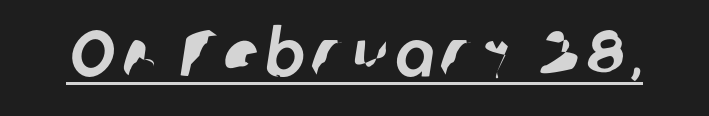
Q: Is the typeface a serif or a sans-serif typeface? A: Sans-serif.
Q: Is the text underlined? A: Yes.
Q: Width (condensed, normal, or wide)? A: Normal.
Q: Stroke contrast? A: Low.
Q: x-height? A: Medium.
Q: Monospaced? A: No.
